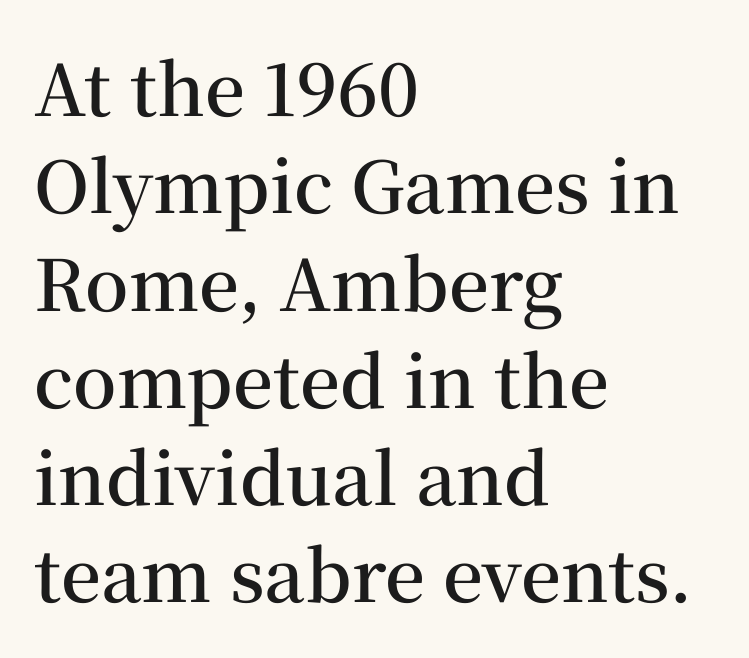
The image shows 71 px semibold serif type, upright; set left-aligned, normal line spacing (1.37x), normal letter spacing, not underlined; medium stroke contrast and a medium x-height.
